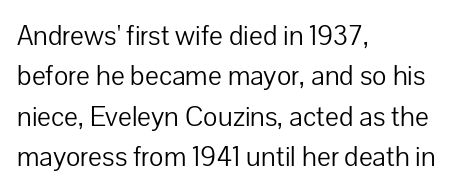
{"serif": "no", "italic": "no", "bold": "no", "weight": "light", "width": "normal", "stroke_contrast": "low", "x_height": "medium", "monospaced": "no", "underline": "no", "align": "left", "line_spacing": "normal", "line_spacing_ratio": 1.39, "letter_spacing": "normal", "letter_spacing_em": 0.0, "glyph_px": 29}
